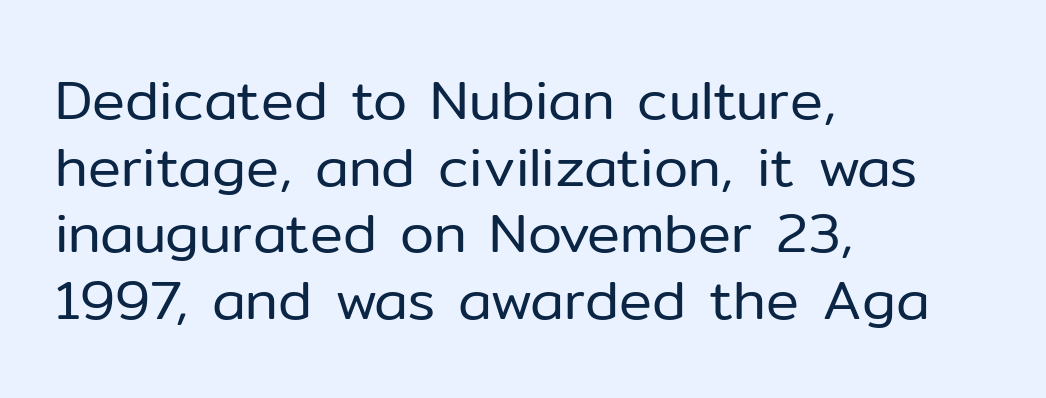
{"serif": "no", "italic": "no", "bold": "no", "weight": "regular", "width": "normal", "stroke_contrast": "low", "x_height": "medium", "monospaced": "no", "underline": "no", "align": "left", "line_spacing_ratio": 1.21, "letter_spacing": "normal", "letter_spacing_em": 0.0, "glyph_px": 55}
